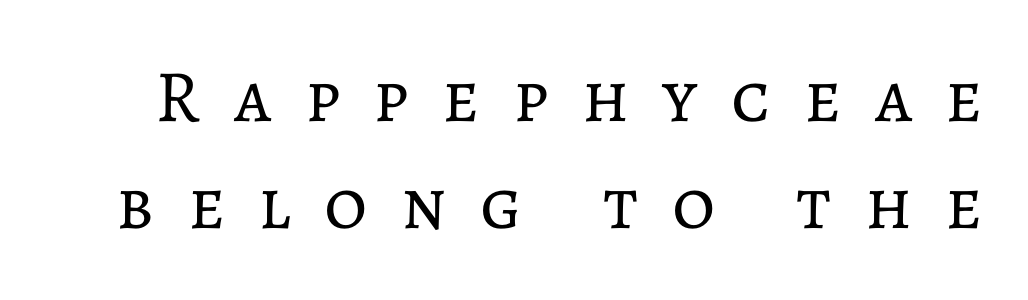
{"italic": "no", "bold": "no", "weight": "regular", "width": "normal", "stroke_contrast": "low", "x_height": "medium", "monospaced": "no", "underline": "no", "line_spacing": "normal", "line_spacing_ratio": 1.45, "letter_spacing": "wide", "letter_spacing_em": 0.45, "glyph_px": 74}
